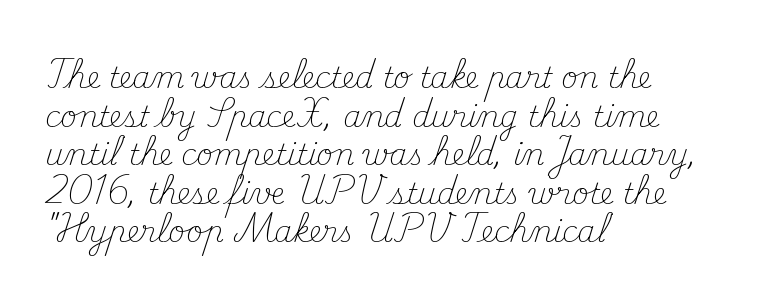
Old-style or modern, the face here clearly has serifs. Casual observation: everything's shoved over to the left. The typesetting does not lean heavy: it is not bold. Lines of text with bare space underneath. How would I describe the line gaps? Plain and ordinary.
